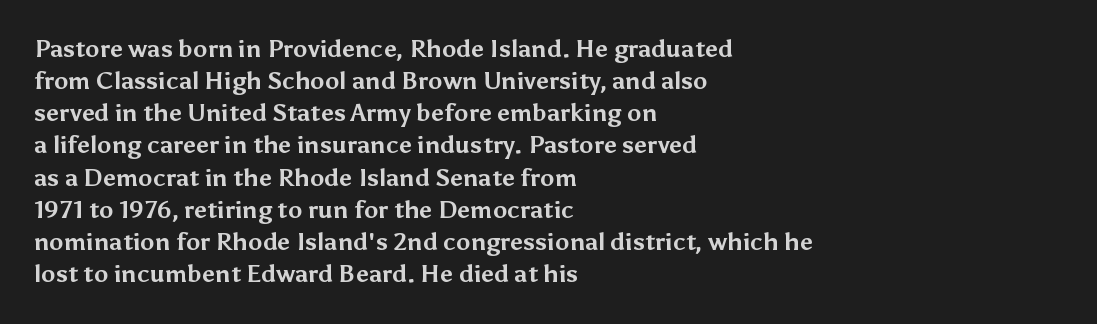
{"italic": "no", "bold": "yes", "underline": "no", "align": "left", "line_spacing": "normal", "line_spacing_ratio": 1.34, "letter_spacing": "normal", "letter_spacing_em": 0.0, "glyph_px": 24}
